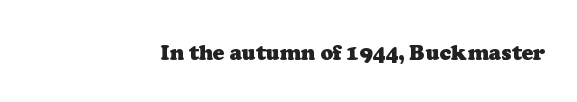
On the weight axis this lands at bold, roughly 700. Spacing between characters is what you'd get straight out of the box. Check under the words: just untouched page.
